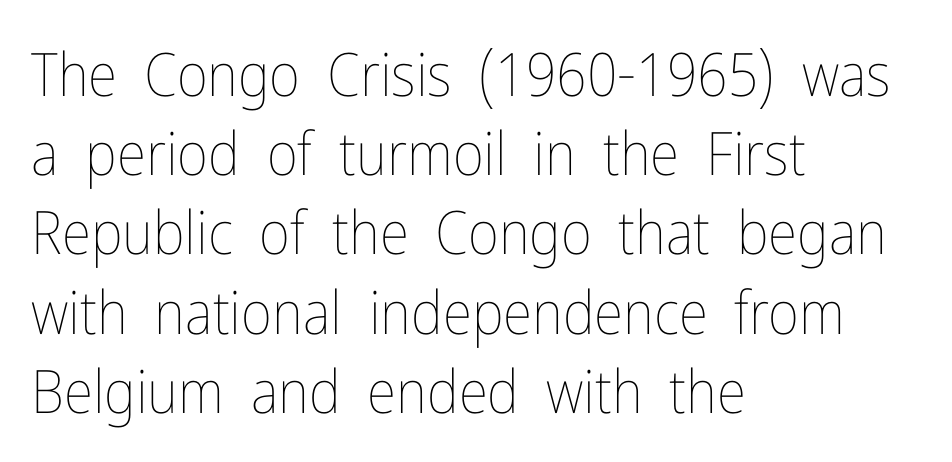
The baseline area is clear. Which margin do the lines hug? The left one — the right edge is uneven. The line texture is even and compact thanks to regular tracking. Weight: not bold — regular or lighter. Notice how descenders clear the ascenders below comfortably — that's standard leading.
